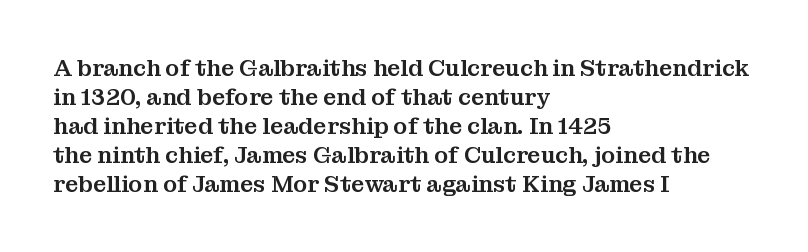
Q: Is the text italic (slanted)? A: No, it is upright.
Q: Is the text underlined? A: No.
Q: How is the paragraph aligned? A: Left-aligned.
Q: Is the spacing between letters normal or unusually wide? A: Normal.
Q: Is the spacing between lines tight, normal or loose? A: Normal.
